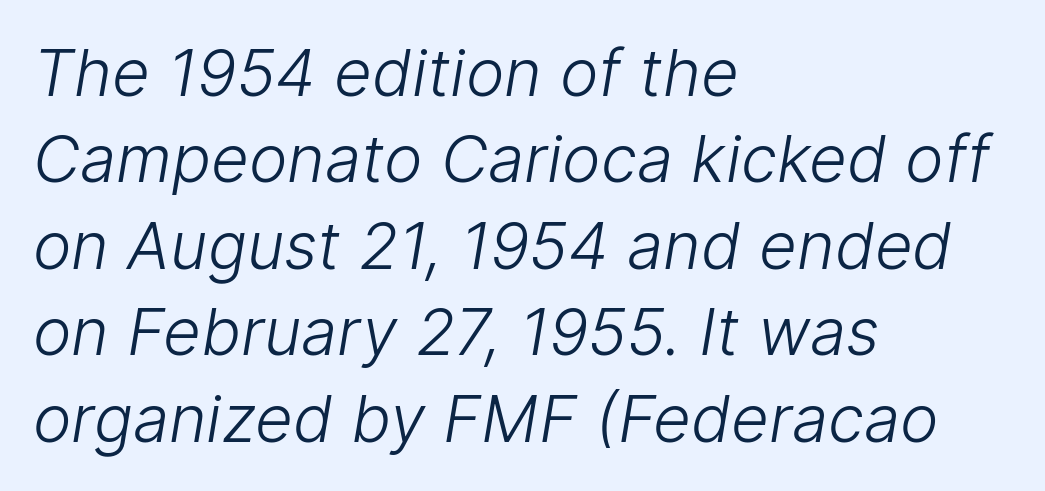
{"serif": "no", "bold": "no", "weight": "light", "width": "normal", "stroke_contrast": "low", "x_height": "medium", "monospaced": "no", "underline": "no", "align": "left", "line_spacing": "normal", "line_spacing_ratio": 1.33, "letter_spacing": "normal", "letter_spacing_em": 0.0, "glyph_px": 65}
